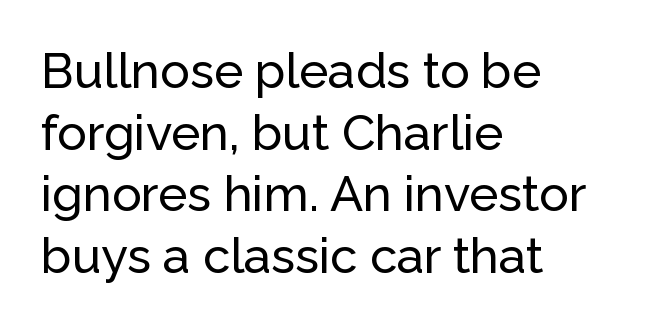
Each word holds together tightly as a unit, with standard inter-letter gaps. Here the designer chose a conventional face with non-uniform glyph widths. Check the space under the baseline: it is left empty. Serifs: no, the terminals of the letterforms are clean. The typesetter chose a ragged-right arrangement here.
